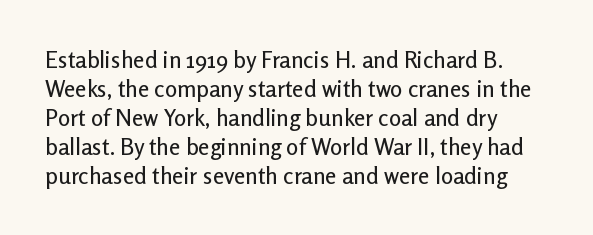
The image shows 23 px text type, upright; set left-aligned, normal line spacing (1.26x), normal letter spacing, not underlined.
